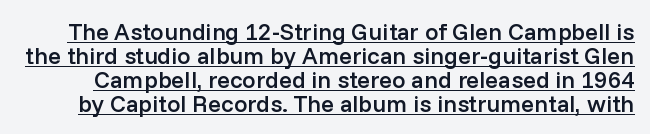
The image shows 24 px text type, upright; set tight line spacing (1.0x), normal letter spacing, underlined.
